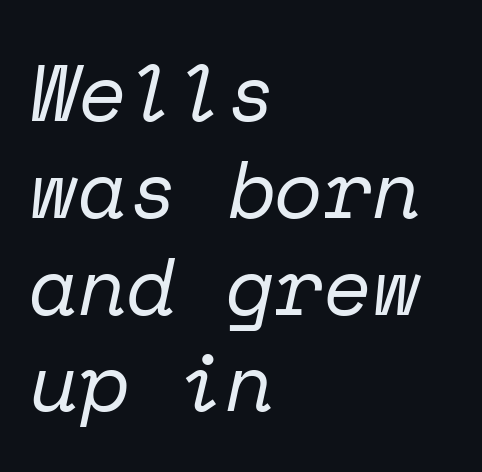
An italicized treatment has been applied to the whole sample. Each letter, wide or thin by design, is forced into the same width here. Left-aligned paragraph, ragged on the right. The baseline area is clear.
